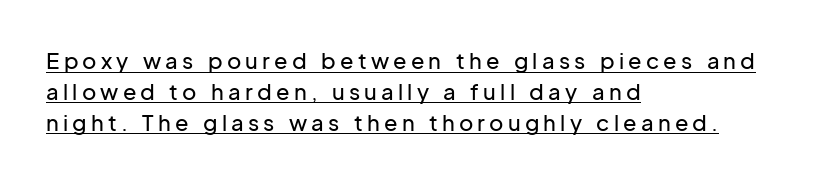
Posture: vertical. Layout note: lines flush left. Vertically, the passage feels balanced, rows spaced as you'd expect. The face used here appears with an underline applied.
